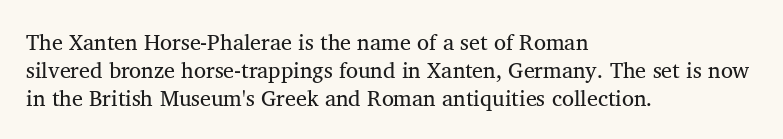
Q: Is the text bold? A: No.
Q: Is the text italic (slanted)? A: No, it is upright.
Q: Is the text underlined? A: No.
Q: How is the paragraph aligned? A: Left-aligned.
Q: Is the spacing between letters normal or unusually wide? A: Normal.
Q: Is the spacing between lines tight, normal or loose? A: Normal.
